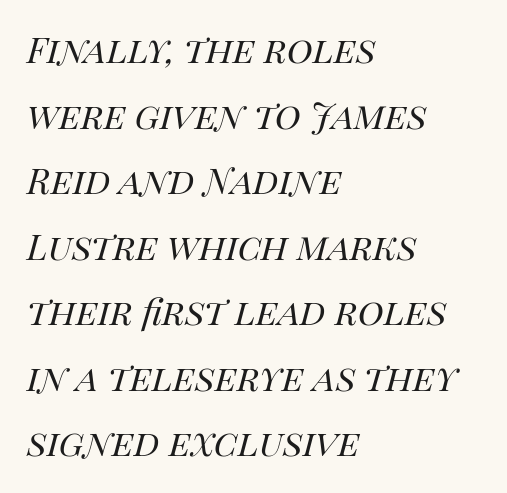
Italic: yes, the glyphs are oblique. This rendering uses left alignment, leaving the right contour irregular. What stands out about the letter spacing? Nothing — it is the standard amount. This sample has the flowing, uneven cadence of proportional lettering. Heaviness? Minimal to ordinary, like unemphasized prose. The designer left line spacing at the default.
